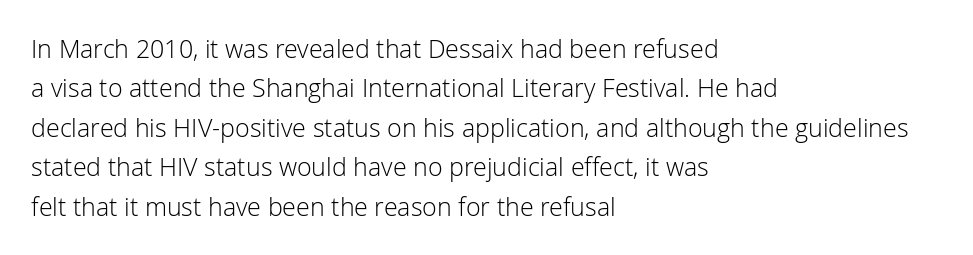
Q: Is the text bold? A: No.
Q: Is the text italic (slanted)? A: No, it is upright.
Q: Is the text underlined? A: No.
Q: How is the paragraph aligned? A: Left-aligned.
Q: Is the spacing between letters normal or unusually wide? A: Normal.
Q: Is the spacing between lines tight, normal or loose? A: Normal.
